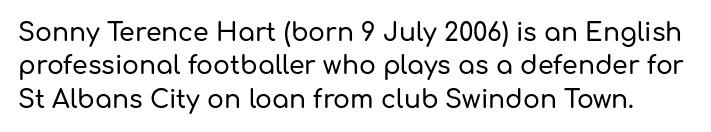
The image shows 25 px text type, upright; set normal line spacing (1.34x), normal letter spacing, not underlined.
